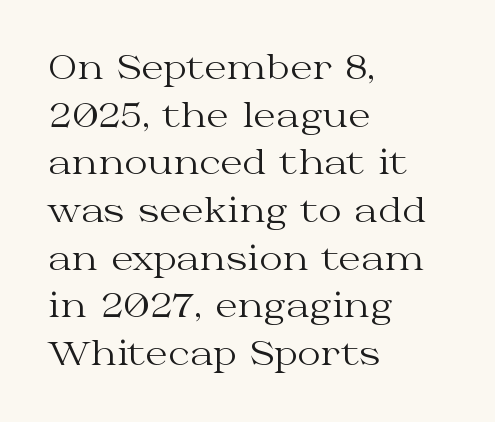
Q: Is the text bold? A: No.
Q: Is the text italic (slanted)? A: No, it is upright.
Q: Is the typeface a serif or a sans-serif typeface? A: Serif.
Q: Is the text underlined? A: No.
Q: How is the paragraph aligned? A: Left-aligned.
Q: Is the spacing between letters normal or unusually wide? A: Normal.
Q: Is the spacing between lines tight, normal or loose? A: Normal.
Q: Width (condensed, normal, or wide)? A: Wide.
Q: Stroke contrast? A: Medium.
Q: x-height? A: Medium.
Q: Monospaced? A: No.
